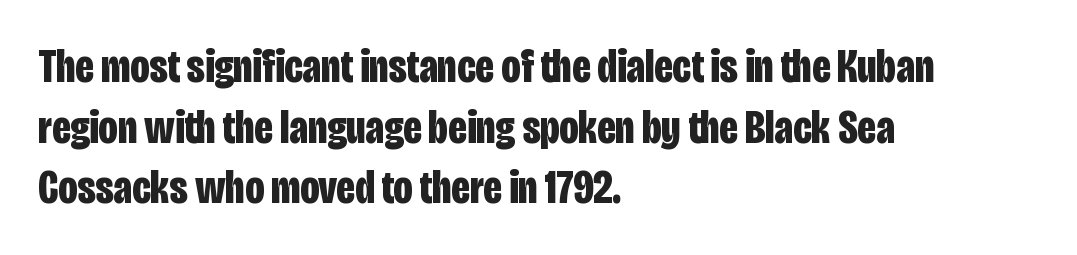
{"serif": "no", "italic": "no", "bold": "yes", "weight": "bold", "width": "condensed", "stroke_contrast": "low", "x_height": "large", "monospaced": "no", "underline": "no", "align": "left", "line_spacing": "normal", "line_spacing_ratio": 1.29, "letter_spacing": "normal", "letter_spacing_em": 0.0, "glyph_px": 47}
